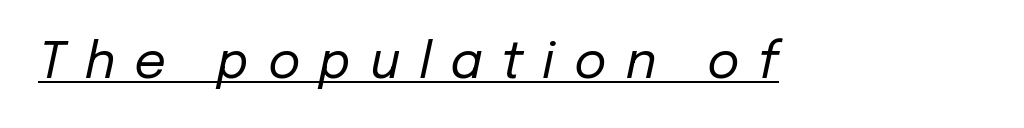
The image shows 50 px regular-weight type, italic (leaning right); set unusually wide letter spacing (+0.38 em), underlined; low stroke contrast and a medium x-height.
